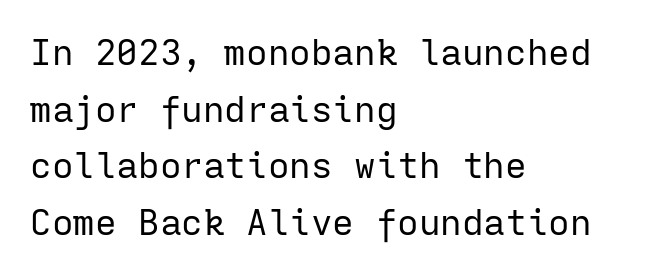
Lines of text with bare space underneath. The rag falls on the right side of this text block. This sample uses a sans-serif face. Upright lettering throughout.
